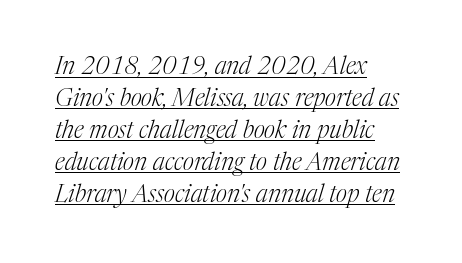
Q: Is the text bold? A: No.
Q: Is the text italic (slanted)? A: Yes, it leans right by about 17 degrees.
Q: Is the text underlined? A: Yes.
Q: How is the paragraph aligned? A: Left-aligned.
Q: Is the spacing between letters normal or unusually wide? A: Normal.
Q: Is the spacing between lines tight, normal or loose? A: Normal.
